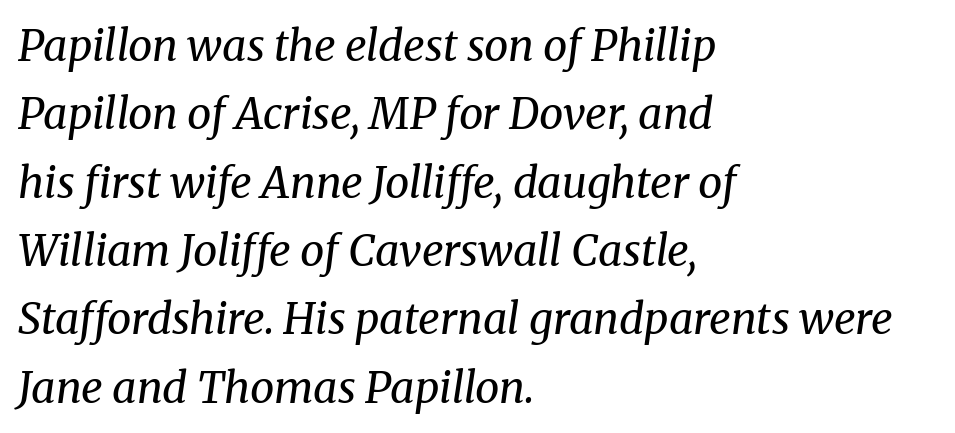
Q: Is the text bold? A: No.
Q: Is the text italic (slanted)? A: Yes, it leans right by about 8 degrees.
Q: Is the typeface a serif or a sans-serif typeface? A: Serif.
Q: Is the text underlined? A: No.
Q: How is the paragraph aligned? A: Left-aligned.
Q: Is the spacing between letters normal or unusually wide? A: Normal.
Q: Is the spacing between lines tight, normal or loose? A: Normal.
Q: Width (condensed, normal, or wide)? A: Normal.
Q: Stroke contrast? A: Medium.
Q: x-height? A: Medium.
Q: Monospaced? A: No.
